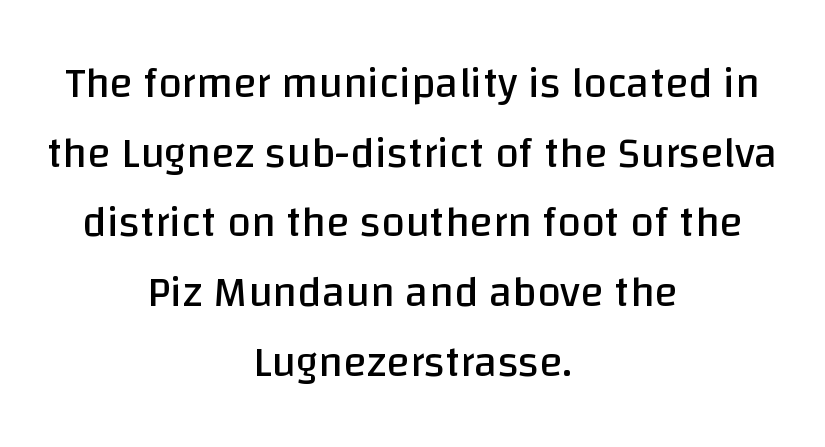
The image shows 43 px regular-weight sans-serif type, upright; set centered, normal line spacing (1.62x), normal letter spacing, not underlined; low stroke contrast and a large x-height.
